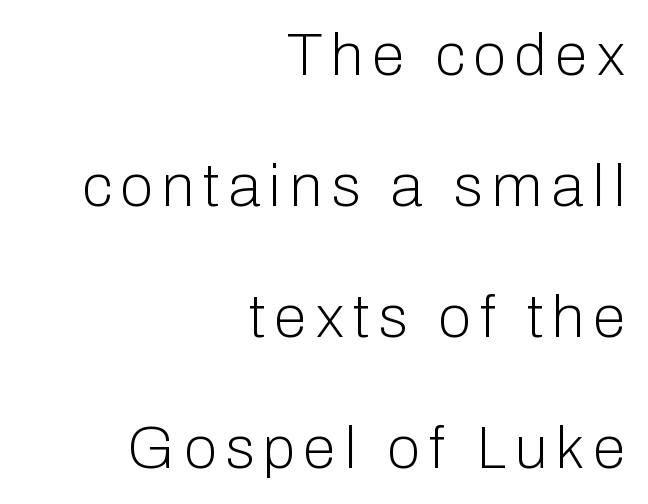
Q: Is the text bold? A: No.
Q: Is the text italic (slanted)? A: No, it is upright.
Q: Is the typeface a serif or a sans-serif typeface? A: Sans-serif.
Q: Is the text underlined? A: No.
Q: How is the paragraph aligned? A: Right-aligned.
Q: Is the spacing between lines tight, normal or loose? A: Loose.
Q: Width (condensed, normal, or wide)? A: Normal.
Q: Stroke contrast? A: Low.
Q: x-height? A: Medium.
Q: Monospaced? A: No.
